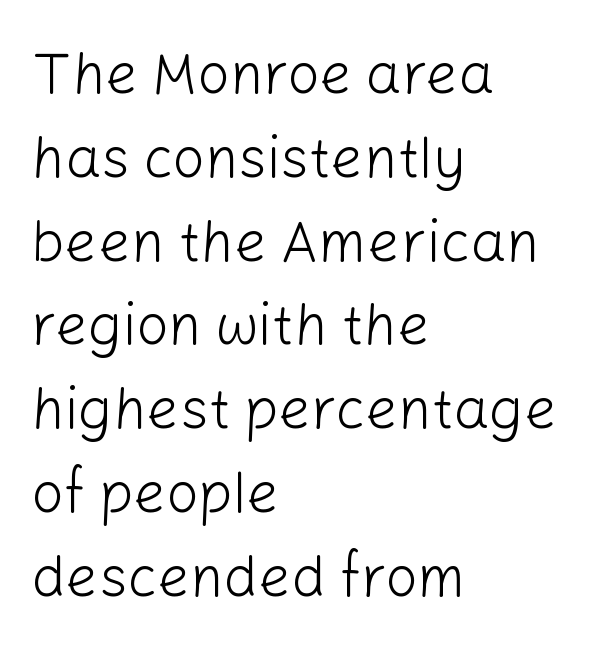
{"serif": "no", "italic": "no", "bold": "no", "weight": "light", "width": "normal", "stroke_contrast": "low", "x_height": "medium", "monospaced": "no", "underline": "no", "align": "left", "line_spacing": "normal", "line_spacing_ratio": 1.47, "letter_spacing": "normal", "letter_spacing_em": 0.0, "glyph_px": 57}
